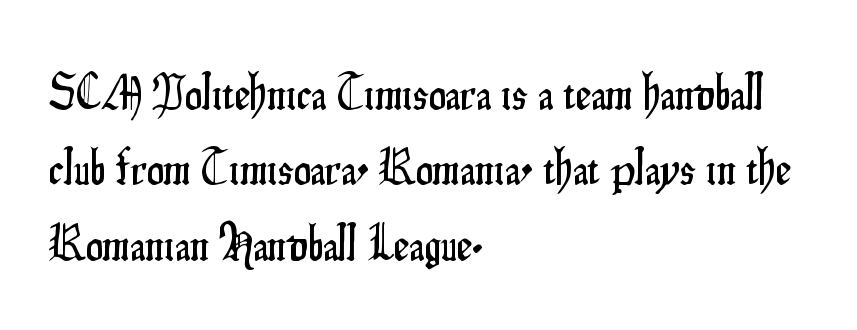
A clean baseline with only descenders dipping below it. The letterforms sit shoulder to shoulder at normal distance. This sample keeps an unexceptional amount of space between lines. The paragraph has a hard left edge and a soft right edge.
